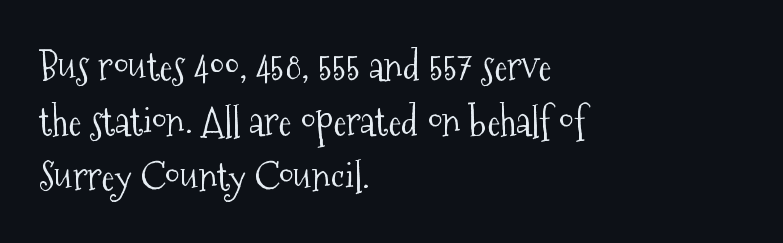
The image shows 39 px light, condensed serif type, upright; set left-aligned, normal line spacing (1.41x), normal letter spacing, not underlined; medium stroke contrast and a medium x-height.
